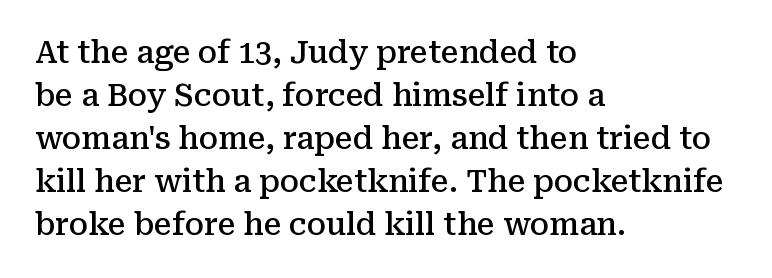
Q: Is the text bold? A: Semi-bold.
Q: Is the text italic (slanted)? A: No, it is upright.
Q: Is the typeface a serif or a sans-serif typeface? A: Serif.
Q: Is the text underlined? A: No.
Q: How is the paragraph aligned? A: Left-aligned.
Q: Is the spacing between letters normal or unusually wide? A: Normal.
Q: Is the spacing between lines tight, normal or loose? A: Normal.
Q: Width (condensed, normal, or wide)? A: Normal.
Q: Stroke contrast? A: Medium.
Q: x-height? A: Medium.
Q: Monospaced? A: No.
